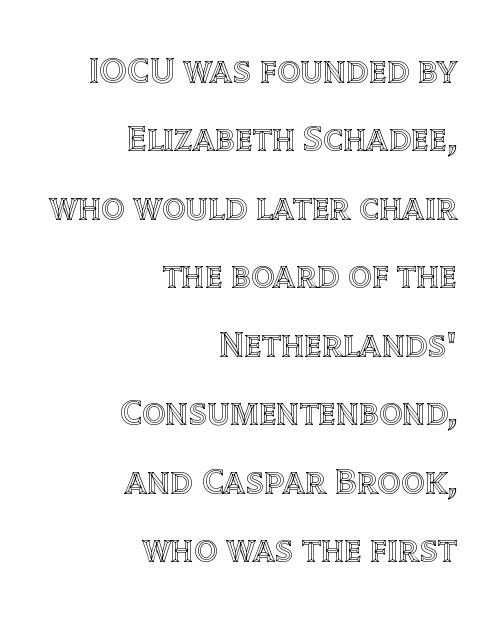
{"italic": "no", "width": "normal", "x_height": "large", "monospaced": "no", "underline": "no", "align": "right", "line_spacing_ratio": 1.85, "letter_spacing": "normal", "letter_spacing_em": 0.0, "glyph_px": 37}
